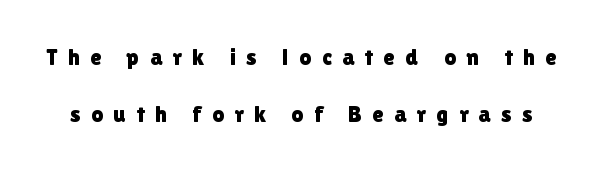
The image shows 23 px text type, upright; set loose line spacing (2.47x), unusually wide letter spacing (+0.46 em), not underlined.
